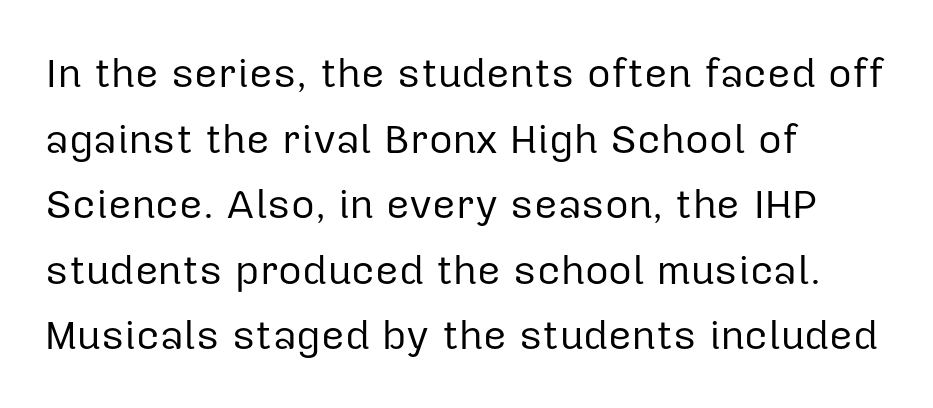
The image shows 41 px regular-weight sans-serif type, upright; set left-aligned, normal line spacing (1.6x), normal letter spacing, not underlined; low stroke contrast and a medium x-height.
